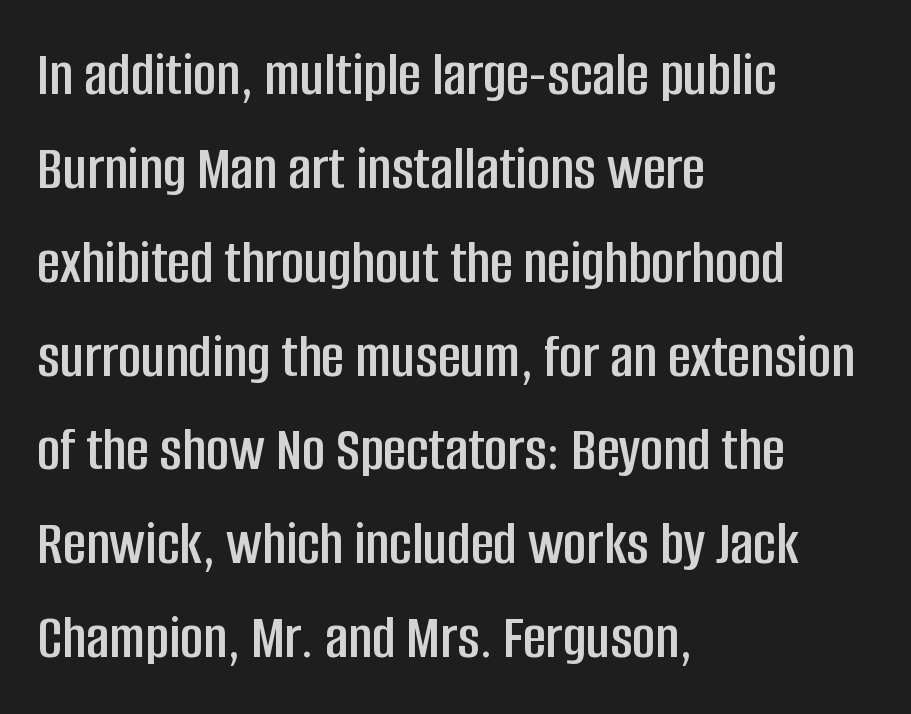
This sample uses a sans-serif face. The string is rendered with underlining switched off. Rows of type keep a routine distance in the vertical direction. Does extra space separate the letters? No, they use regular spacing. When letters stand straight like this, we call the style roman or upright. Leftover space on each line is placed entirely after the last word.
